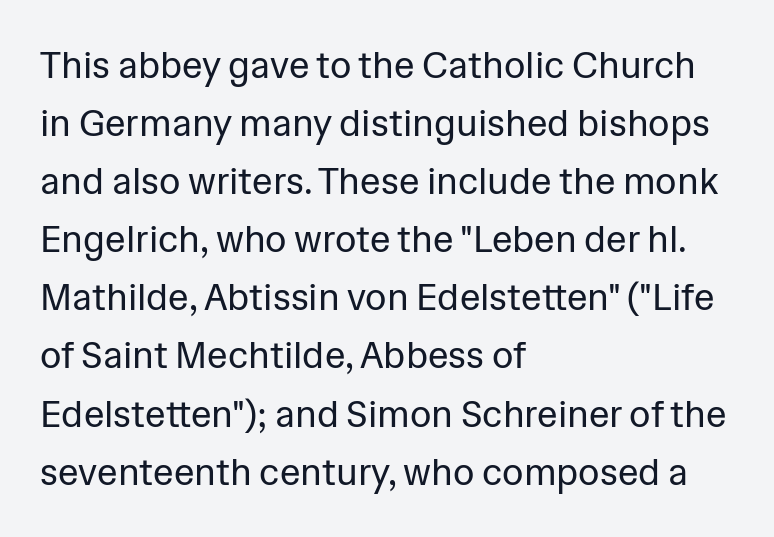
The image shows 37 px regular-weight sans-serif type, upright; set left-aligned, normal line spacing (1.57x), normal letter spacing, not underlined; low stroke contrast and a medium x-height.
